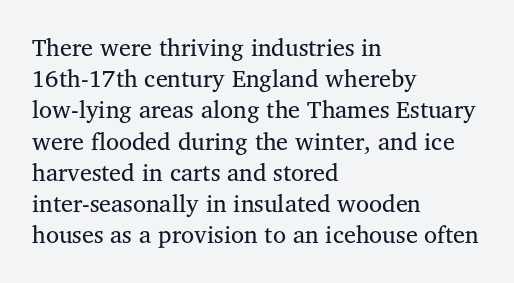
Q: Is the text bold? A: No.
Q: Is the text italic (slanted)? A: No, it is upright.
Q: Is the text underlined? A: No.
Q: How is the paragraph aligned? A: Left-aligned.
Q: Is the spacing between letters normal or unusually wide? A: Normal.
Q: Is the spacing between lines tight, normal or loose? A: Normal.
